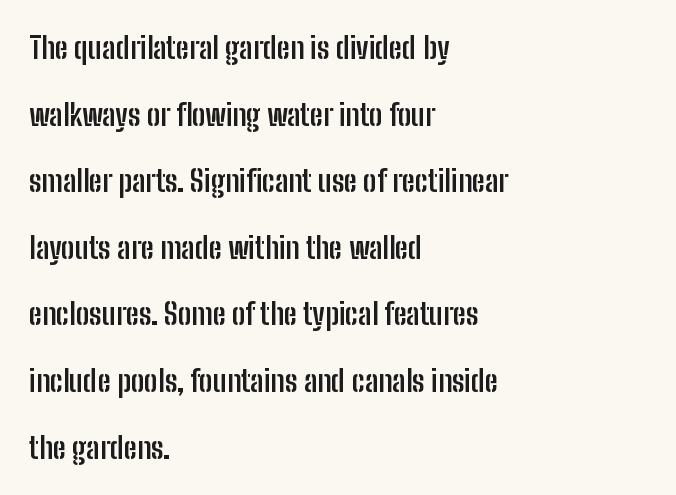
The image shows 30 px semibold, condensed sans-serif type, upright; set left-aligned, loose line spacing (2.22x), normal letter spacing, not underlined; low stroke contrast and a medium x-height.
